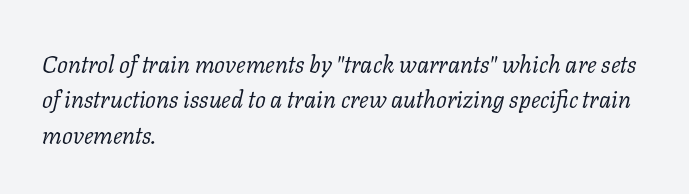
This rendering leaves character spacing at its baseline value. Tall strokes in this sample are angled rather than plumb. Anything drawn beneath the words? Only blank space. Stroke thickness stays within the range of a standard reading face or lighter. Compared with typical paragraphs, the rows here are spaced about the same. The lines are quadded left.
